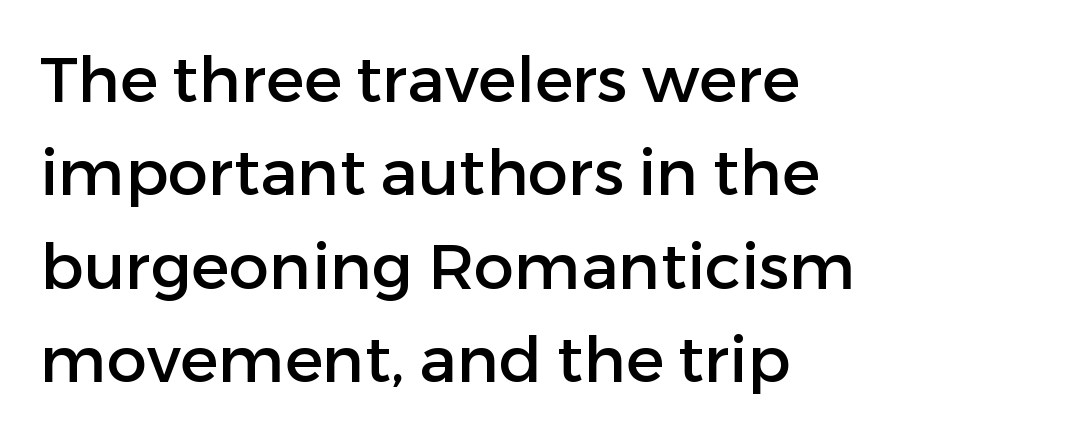
Q: Is the text italic (slanted)? A: No, it is upright.
Q: Is the typeface a serif or a sans-serif typeface? A: Sans-serif.
Q: Is the text underlined? A: No.
Q: How is the paragraph aligned? A: Left-aligned.
Q: Is the spacing between letters normal or unusually wide? A: Normal.
Q: Is the spacing between lines tight, normal or loose? A: Normal.
Q: Width (condensed, normal, or wide)? A: Normal.
Q: Stroke contrast? A: Low.
Q: x-height? A: Medium.
Q: Monospaced? A: No.
